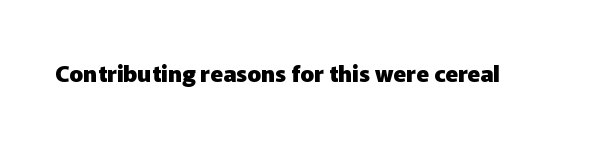
Notice how thick the strokes are: this is what a full bold looks like. In terms of letterspacing, this is plain default setting. The specimen omits any rule beneath the text block's lines. The lettering stays uniformly vertical, giving the passage a roman look.
